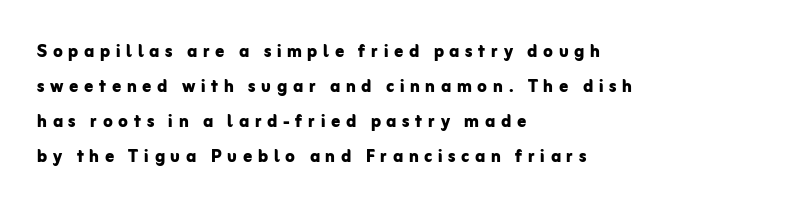
Q: Is the text bold? A: Yes.
Q: Is the text italic (slanted)? A: No, it is upright.
Q: Is the text underlined? A: No.
Q: How is the paragraph aligned? A: Left-aligned.
Q: Is the spacing between letters normal or unusually wide? A: Unusually wide.
Q: Is the spacing between lines tight, normal or loose? A: Normal.
